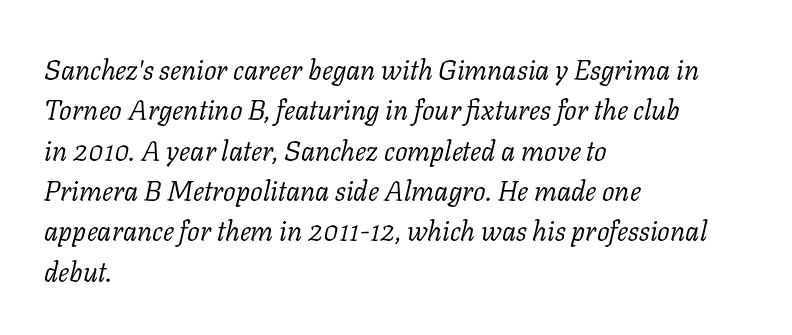
The image shows 28 px light serif type, italic (leaning right); set left-aligned, normal line spacing (1.44x), normal letter spacing, not underlined; low stroke contrast and a medium x-height.
